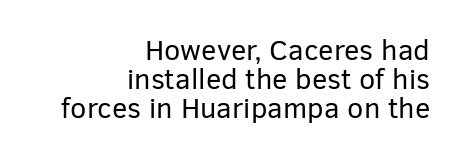
The image shows 29 px regular-weight sans-serif type, upright; set right-aligned, tight line spacing (1.0x), normal letter spacing, not underlined; low stroke contrast and a medium x-height.
